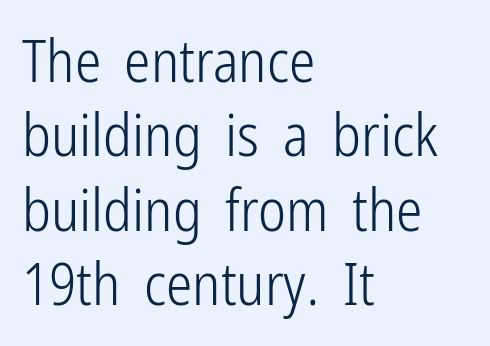
The image shows 59 px light, condensed sans-serif type, upright; set left-aligned, normal line spacing (1.26x), normal letter spacing, not underlined; low stroke contrast and a medium x-height.
